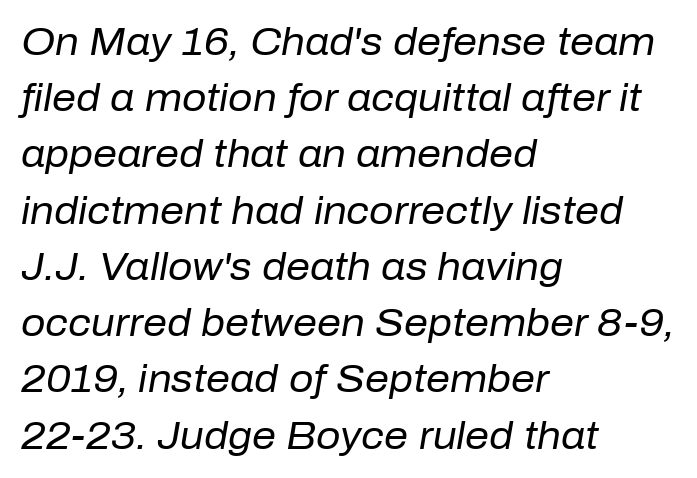
The glyphs are unaccompanied by any horizontal stroke below them. Does the copy run flush right? No — it runs flush left. The face used here has a pronounced slope to its letters. How are the letters spaced? Ordinarily, with no added tracking. Spacing verdict: proportional, widths tailored to each character.
